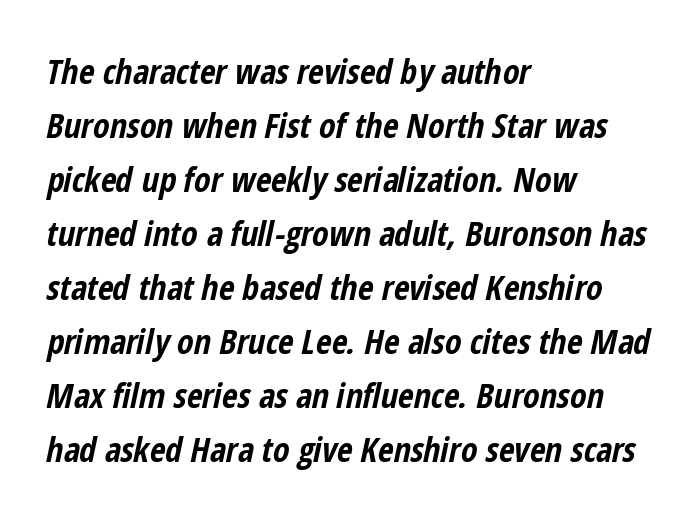
The image shows 34 px bold, condensed type, italic (leaning right); set left-aligned, normal line spacing (1.59x), normal letter spacing, not underlined; low stroke contrast and a medium x-height.
